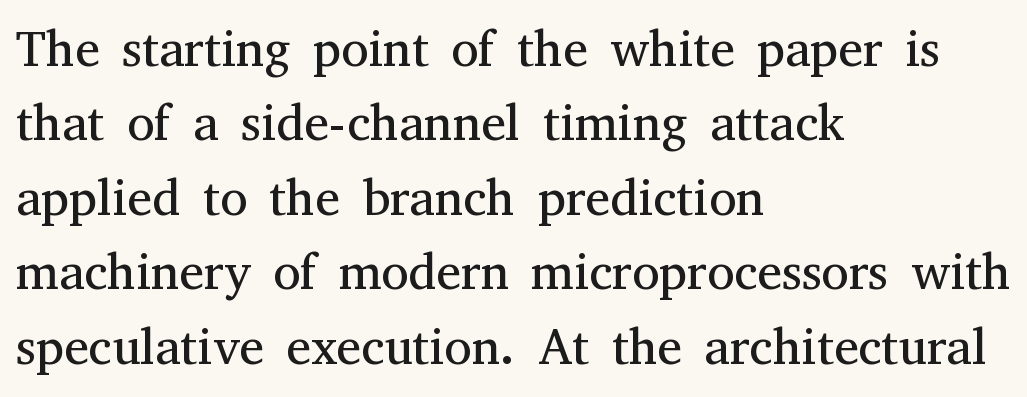
Q: Is the text bold? A: No.
Q: Is the text italic (slanted)? A: No, it is upright.
Q: Is the typeface a serif or a sans-serif typeface? A: Serif.
Q: Is the text underlined? A: No.
Q: How is the paragraph aligned? A: Left-aligned.
Q: Is the spacing between letters normal or unusually wide? A: Normal.
Q: Is the spacing between lines tight, normal or loose? A: Normal.
Q: Width (condensed, normal, or wide)? A: Normal.
Q: Stroke contrast? A: Medium.
Q: x-height? A: Medium.
Q: Monospaced? A: No.
